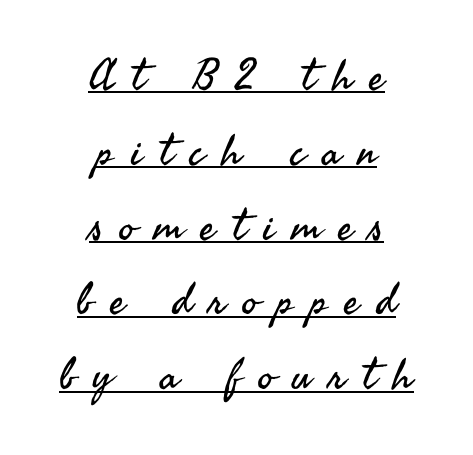
This rendering features underlined lettering. The face used here is rendered with a markedly widened letterfit. Weight: in the light-to-regular range. Caption: multi-line text, centered on the measure. This sample has the flowing, uneven cadence of proportional lettering.
